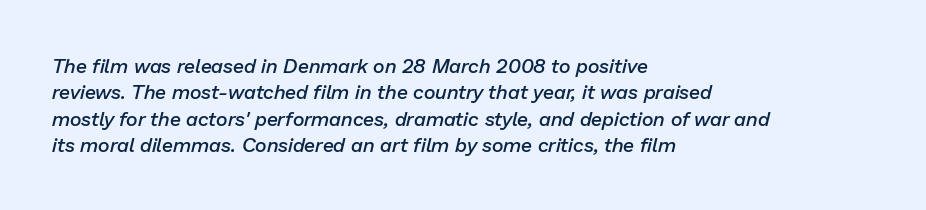
Q: Is the text bold? A: Semi-bold.
Q: Is the text italic (slanted)? A: Yes, it leans right by about 13 degrees.
Q: Is the text underlined? A: No.
Q: How is the paragraph aligned? A: Left-aligned.
Q: Is the spacing between letters normal or unusually wide? A: Normal.
Q: Is the spacing between lines tight, normal or loose? A: Normal.
